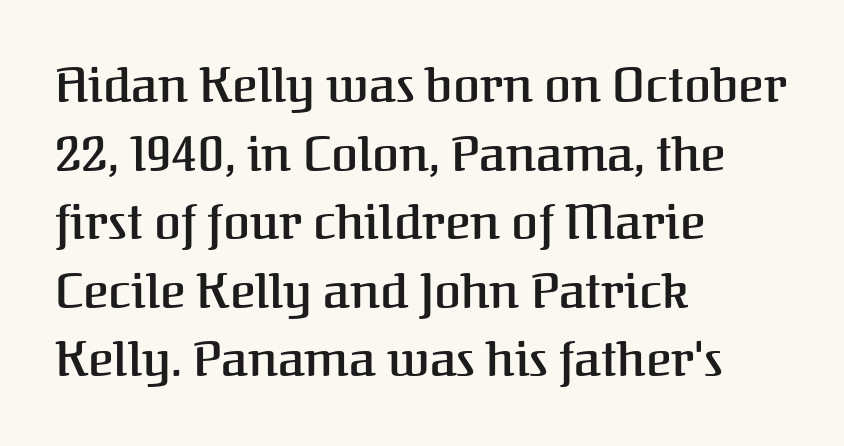
Which margin do the lines hug? The left one — the right edge is uneven. The rendering uses natural spacing where letterforms have individual widths. The lettering holds an erect, upright posture throughout. The typeface chosen for these lines features serifs.
